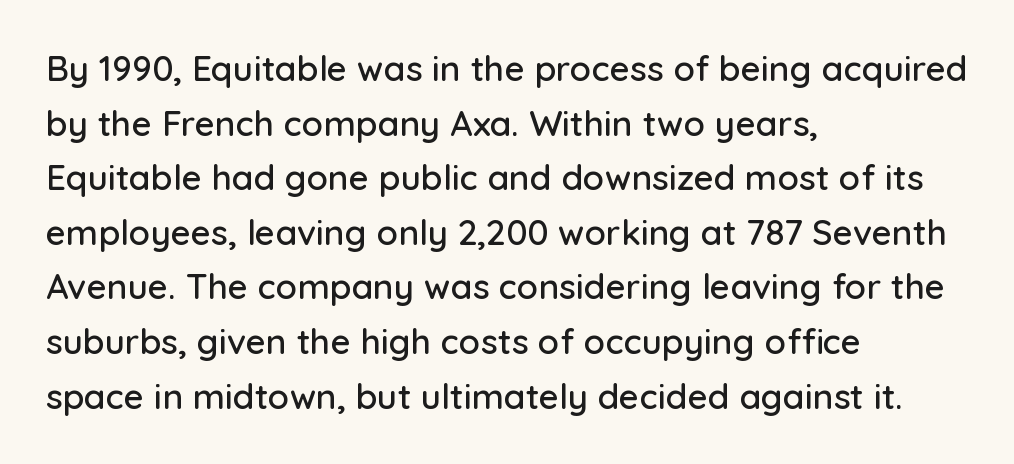
The image shows 35 px sans-serif type, upright; set left-aligned, normal line spacing (1.56x), normal letter spacing, not underlined; low stroke contrast and a medium x-height.
